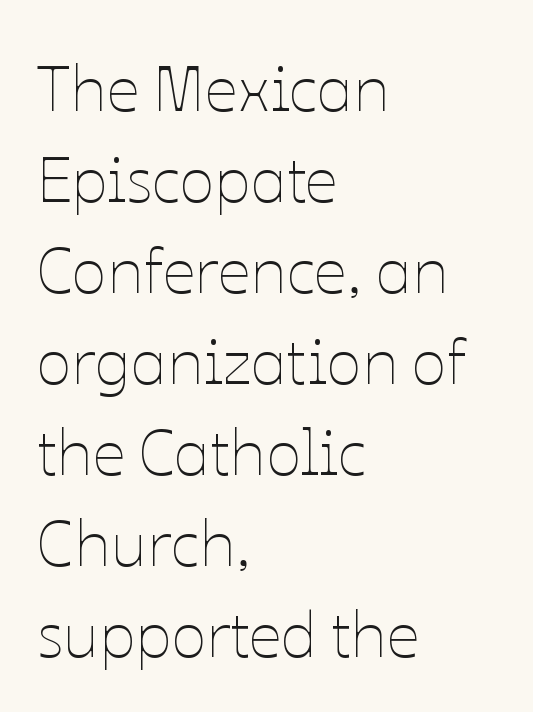
The vertical gap from one line to the next is medium. The passage shown is not bold in any degree. Type without underlining. Character widths vary here, with narrow letters taking less room than wide ones. The paragraph shown leans on its left margin. Posture: straight, roman, zero tilt.
